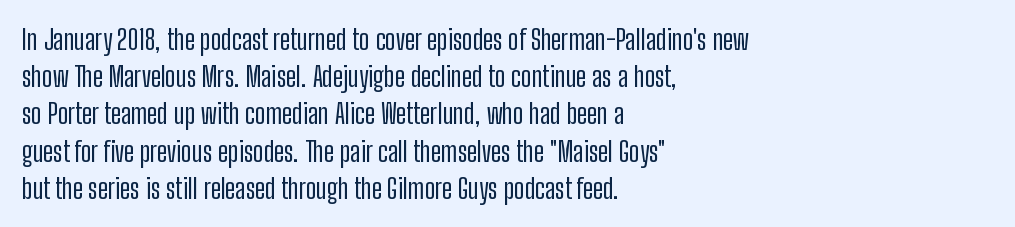
No extra tracking has been applied to these lines. You could not count columns in this text — the font is proportionally spaced. In terms of leading, this rendering sits right in the middle. Quick note: not italic, upright.
